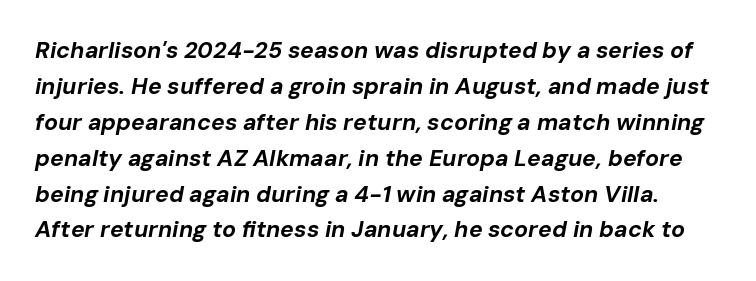
Q: Is the text bold? A: Yes.
Q: Is the text italic (slanted)? A: Yes, it leans right by about 10 degrees.
Q: Is the text underlined? A: No.
Q: Is the spacing between letters normal or unusually wide? A: Normal.
Q: Is the spacing between lines tight, normal or loose? A: Normal.
